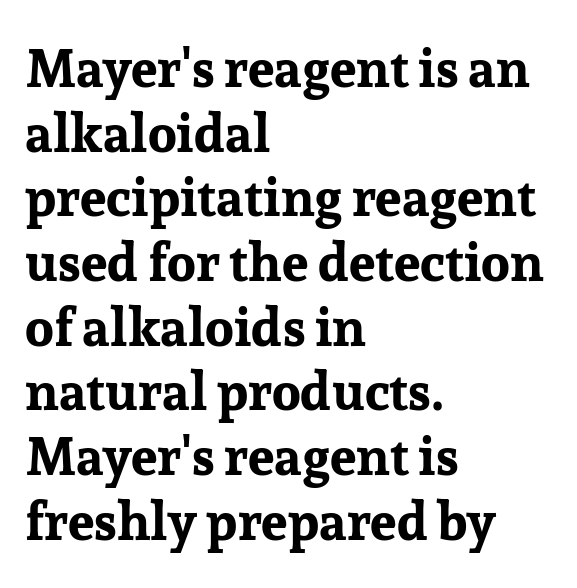
The image shows 53 px bold serif type, upright; set left-aligned, line spacing 1.22x, normal letter spacing, not underlined; low stroke contrast and a medium x-height.
